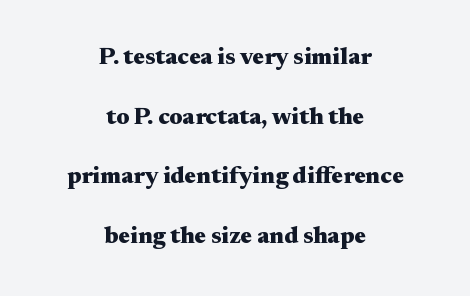
{"italic": "no", "bold": "yes", "underline": "no", "align": "center", "line_spacing": "loose", "line_spacing_ratio": 2.48, "letter_spacing": "normal", "letter_spacing_em": 0.0, "glyph_px": 24}
